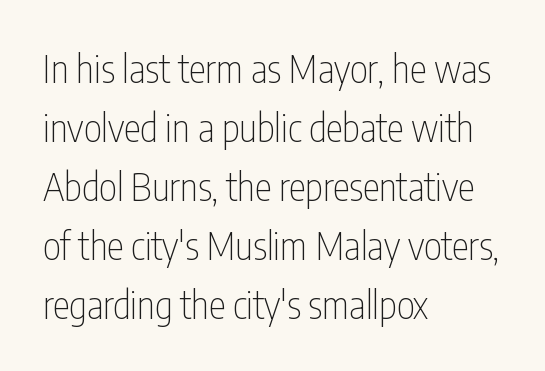
{"serif": "no", "italic": "no", "bold": "no", "weight": "thin", "width": "condensed", "stroke_contrast": "low", "x_height": "medium", "monospaced": "no", "underline": "no", "align": "left", "line_spacing": "normal", "line_spacing_ratio": 1.55, "letter_spacing": "normal", "letter_spacing_em": 0.0, "glyph_px": 38}
